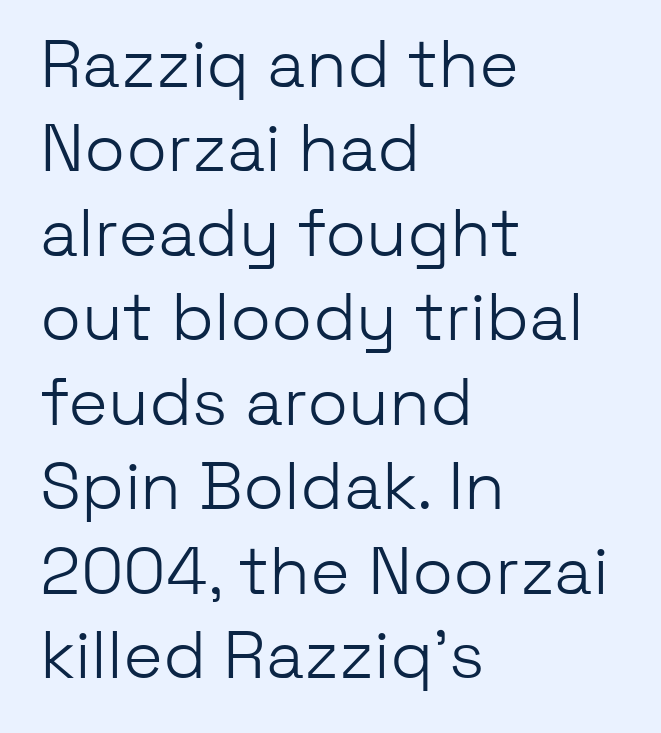
Words float on clear page, feet unadorned. You can tell it's not italic because the verticals are truly vertical. Here the designer chose a conventional face with non-uniform glyph widths. Short note: letters normally spaced. A classic flush-left, rag-right setting is used for this passage.
